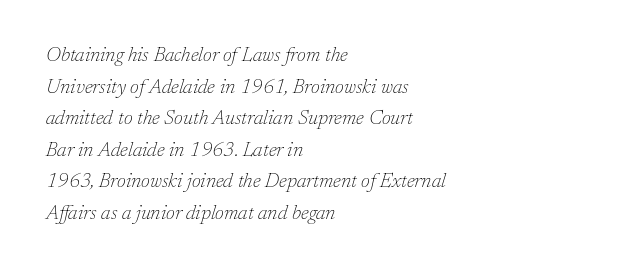
{"italic": "yes", "lean": "right", "slant_degrees": 17, "bold": "no", "underline": "no", "align": "left", "line_spacing": "normal", "line_spacing_ratio": 1.58, "letter_spacing": "normal", "letter_spacing_em": 0.0, "glyph_px": 20}
